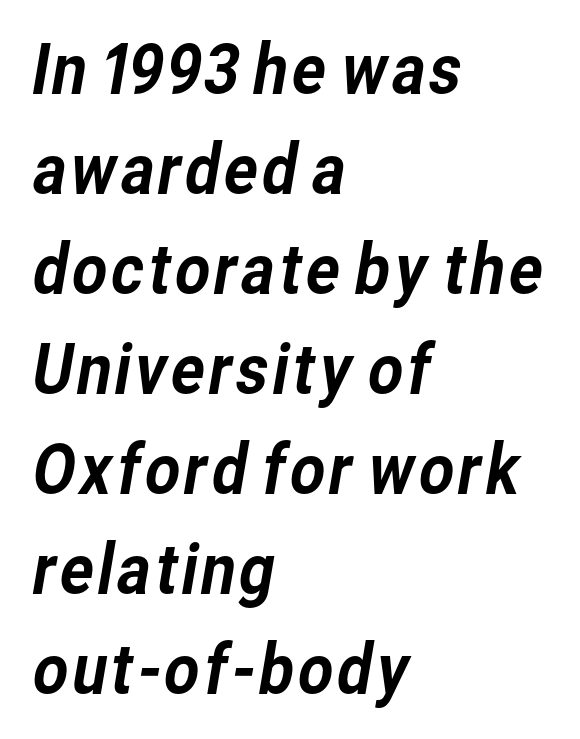
These lines are composed in type without serifs. These lines sit exactly where default settings would place them. Has an underline been added? It has not. Does extra space separate the letters? No, they use regular spacing.
